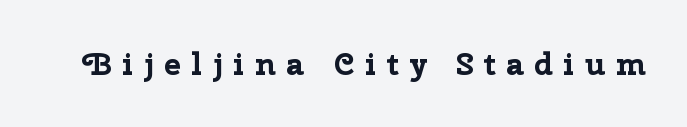
{"serif": "no", "italic": "no", "bold": "yes", "weight": "bold", "width": "normal", "stroke_contrast": "low", "x_height": "medium", "monospaced": "no", "underline": "no", "letter_spacing": "wide", "letter_spacing_em": 0.32, "glyph_px": 32}
